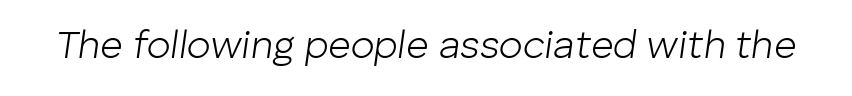
{"italic": "yes", "lean": "right", "slant_degrees": 8, "bold": "no", "weight": "light", "width": "normal", "stroke_contrast": "low", "x_height": "medium", "monospaced": "no", "underline": "no", "letter_spacing": "normal", "letter_spacing_em": 0.0, "glyph_px": 39}
